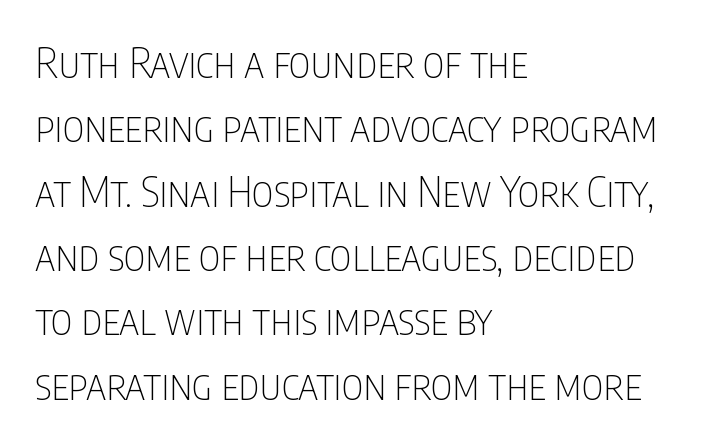
Words appear dense and cohesive because spacing is normal. Layout note: lines flush left. Leading: standard. Underlining? Definitely not there.
